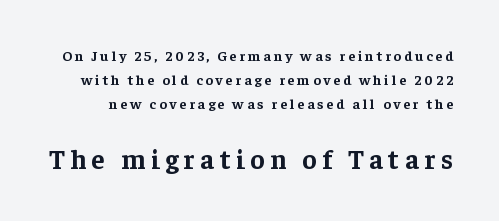
The image shows 27 px bold type, upright; set line spacing 1.72x, unusually wide letter spacing (+0.21 em), not underlined; the second (bottom) block is 1.93x larger.
